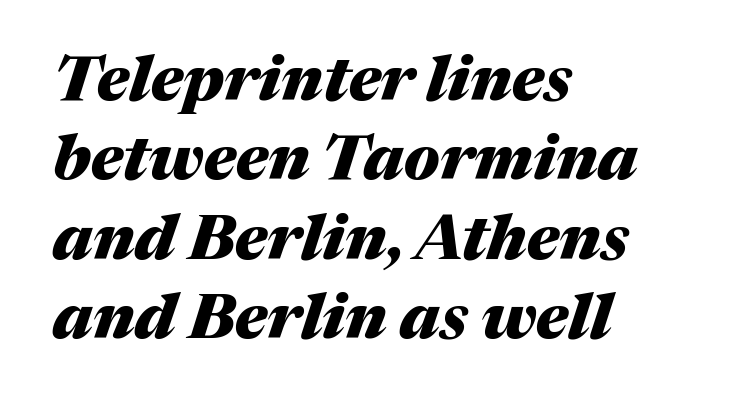
{"italic": "yes", "lean": "right", "slant_degrees": 17, "bold": "yes", "weight": "heavy", "width": "normal", "stroke_contrast": "medium", "x_height": "medium", "monospaced": "no", "underline": "no", "align": "left", "line_spacing": "normal", "line_spacing_ratio": 1.26, "letter_spacing": "normal", "letter_spacing_em": 0.0, "glyph_px": 63}
